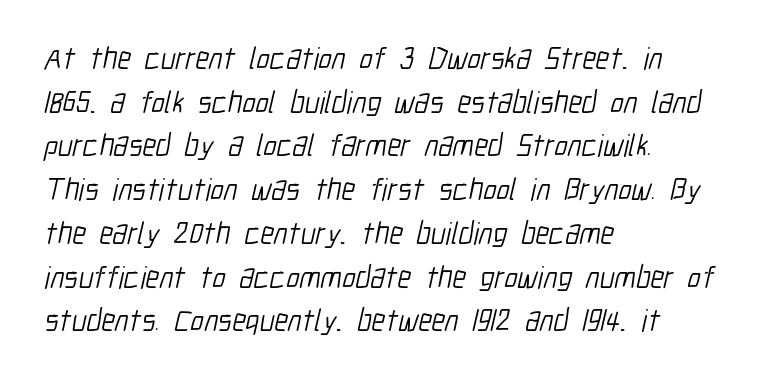
No extra ink here — the face is not bold. Layout note: lines flush left. You could not count columns in this text — the font is proportionally spaced. Interline gaps are of average width in this sample. The letterforms sit shoulder to shoulder at normal distance. The specimen omits any rule beneath the text block's lines.
